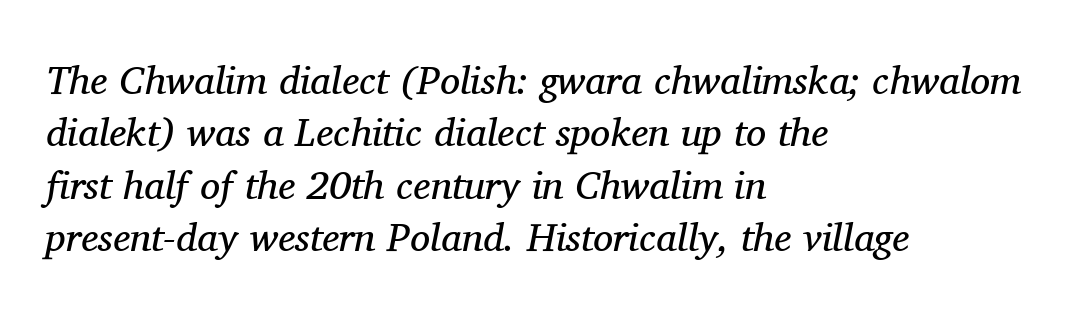
Unlike a clean sans, this face finishes its strokes with serifs. Nobody touched the tracking dial on this one. Heaviness? Minimal to ordinary, like unemphasized prose. Clear beneath every line of the passage. Looks like regular typesetting: each glyph gets only the width it needs. Line starts are locked; line ends wander.
